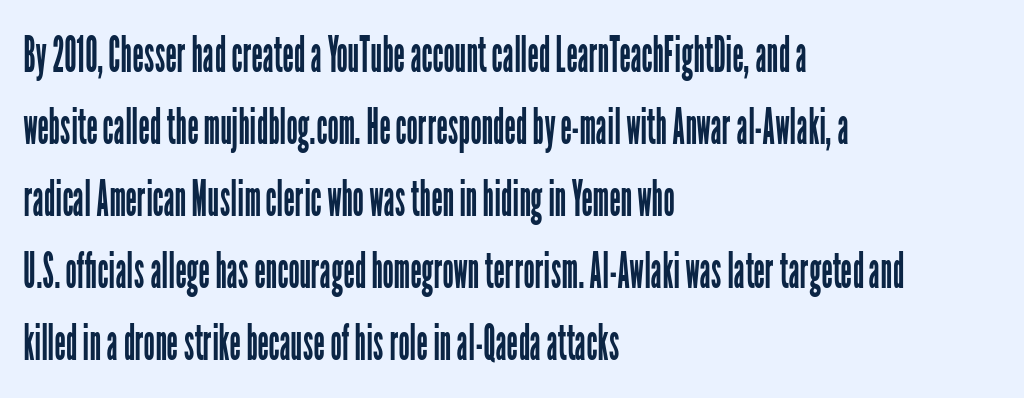
{"serif": "no", "italic": "no", "bold": "no", "weight": "regular", "width": "condensed", "stroke_contrast": "low", "x_height": "medium", "monospaced": "no", "underline": "no", "align": "left", "line_spacing": "normal", "line_spacing_ratio": 1.44, "letter_spacing": "normal", "letter_spacing_em": 0.0, "glyph_px": 50}
